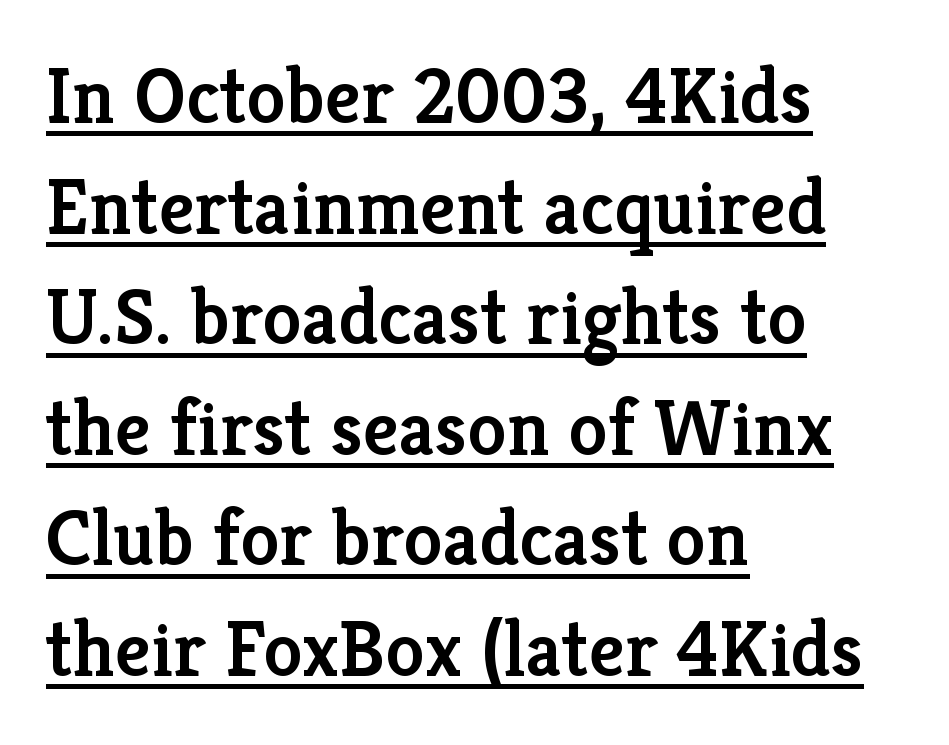
The image shows 79 px semibold serif type, upright; set left-aligned, normal line spacing (1.4x), normal letter spacing, underlined; low stroke contrast and a medium x-height.
